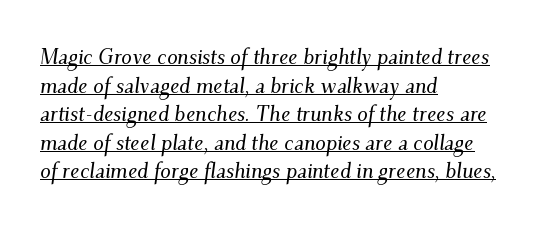
{"italic": "yes", "lean": "right", "slant_degrees": 9, "underline": "yes", "align": "left", "line_spacing": "normal", "line_spacing_ratio": 1.36, "letter_spacing": "normal", "letter_spacing_em": 0.0, "glyph_px": 21}
